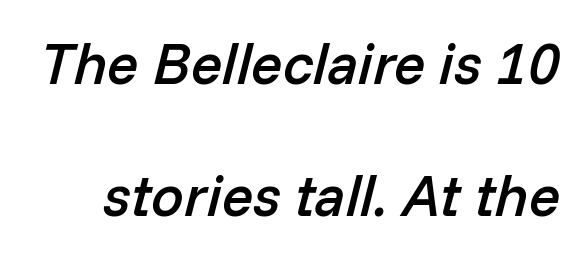
Q: Is the text bold? A: Semi-bold.
Q: Is the text italic (slanted)? A: Yes, it leans right by about 14 degrees.
Q: Is the text underlined? A: No.
Q: Is the spacing between letters normal or unusually wide? A: Normal.
Q: Is the spacing between lines tight, normal or loose? A: Loose.
Q: Width (condensed, normal, or wide)? A: Normal.
Q: Stroke contrast? A: Low.
Q: x-height? A: Medium.
Q: Monospaced? A: No.
